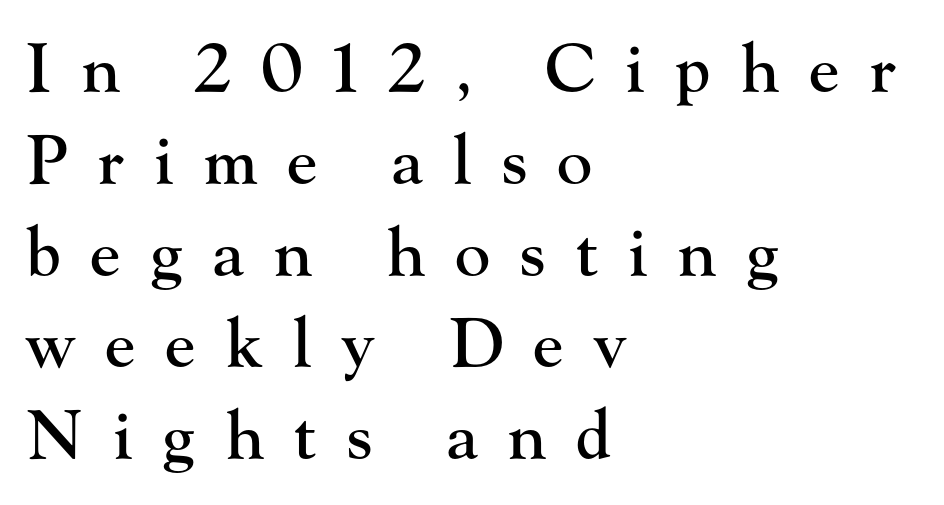
{"serif": "yes", "italic": "no", "width": "normal", "stroke_contrast": "high", "x_height": "small", "monospaced": "no", "underline": "no", "align": "left", "line_spacing": "normal", "line_spacing_ratio": 1.37, "letter_spacing": "wide", "letter_spacing_em": 0.44, "glyph_px": 67}
